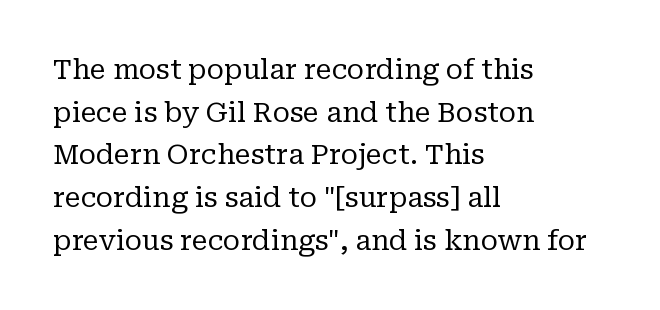
The ragged edge is on the right, which tells us the setting is flush left. Vertical strokes here are truly vertical. Heaviness? Minimal to ordinary, like unemphasized prose. Lines of text with bare space underneath.
